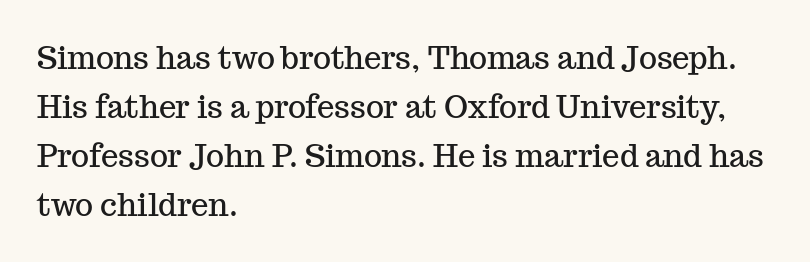
{"serif": "yes", "italic": "no", "width": "normal", "stroke_contrast": "medium", "x_height": "medium", "monospaced": "no", "underline": "no", "align": "left", "line_spacing": "normal", "line_spacing_ratio": 1.58, "letter_spacing": "normal", "letter_spacing_em": 0.0, "glyph_px": 31}
